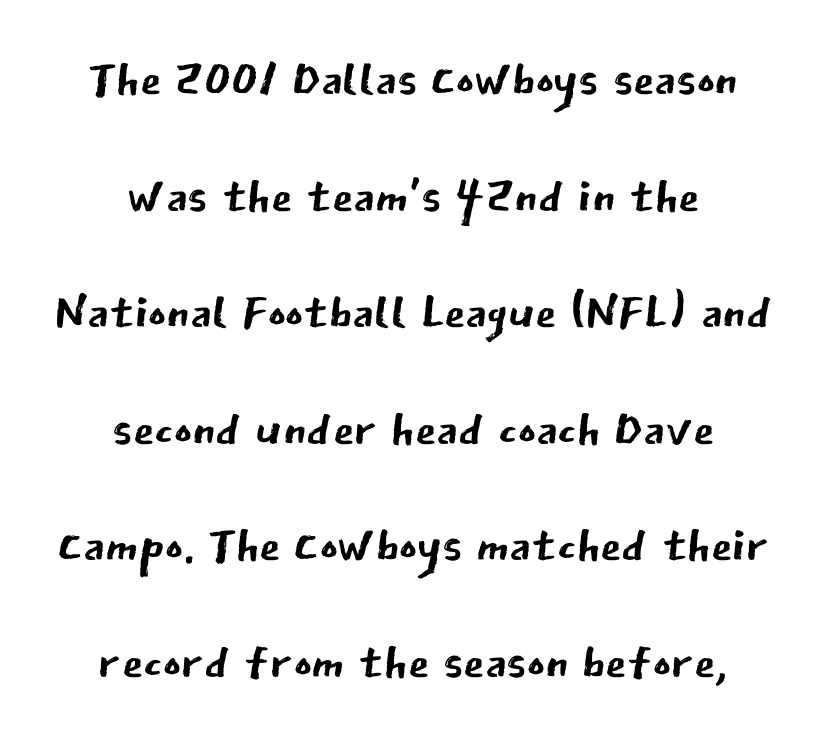
There is no visible air inserted between adjacent glyphs. You can tell it's not italic because the verticals are truly vertical. You could not count columns in this text — the font is proportionally spaced. The rendering positions every line midway between the sides.
